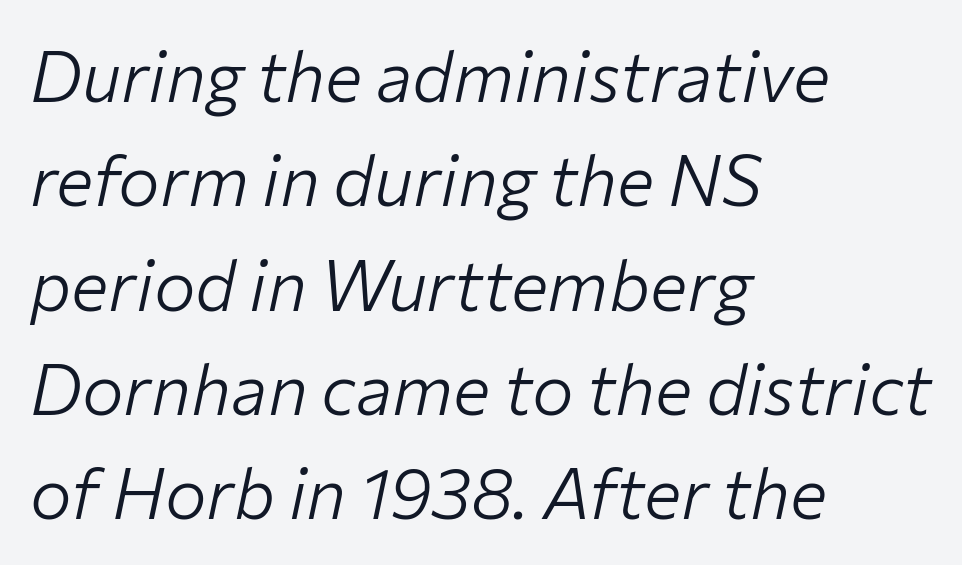
Q: Is the text bold? A: No.
Q: Is the text italic (slanted)? A: Yes, it leans right by about 12 degrees.
Q: Is the text underlined? A: No.
Q: How is the paragraph aligned? A: Left-aligned.
Q: Is the spacing between letters normal or unusually wide? A: Normal.
Q: Is the spacing between lines tight, normal or loose? A: Normal.
Q: Width (condensed, normal, or wide)? A: Normal.
Q: Stroke contrast? A: Low.
Q: x-height? A: Medium.
Q: Monospaced? A: No.
